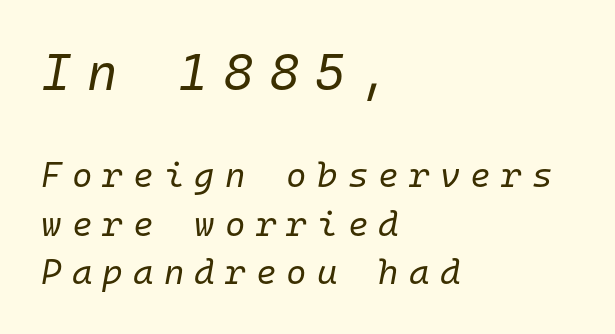
The image shows 52 px regular-weight type, italic (leaning right), monospaced; set left-aligned, normal line spacing (1.38x), unusually wide letter spacing (+0.29 em), not underlined; the first (top) block is 1.49x larger; low stroke contrast and a medium x-height.
